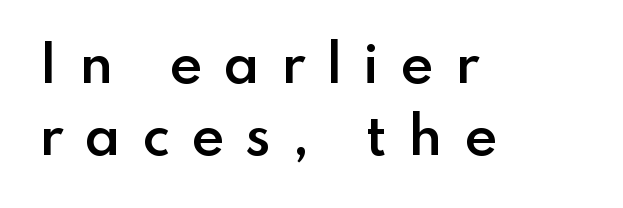
Line beginnings align vertically; line endings do not. Each word looks stretched out because of the extra space between its letters. The glyphs have the mass of a demibold cut, below bold. Here the designer chose a conventional face with non-uniform glyph widths. The foot of each line stays bare and open. The passage shown stacks its lines at a standard gap.
